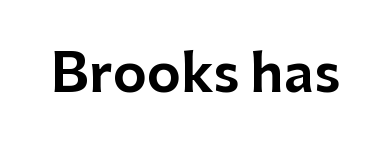
{"serif": "no", "italic": "no", "width": "normal", "stroke_contrast": "low", "x_height": "medium", "monospaced": "no", "underline": "no", "letter_spacing": "normal", "letter_spacing_em": 0.0, "glyph_px": 52}
